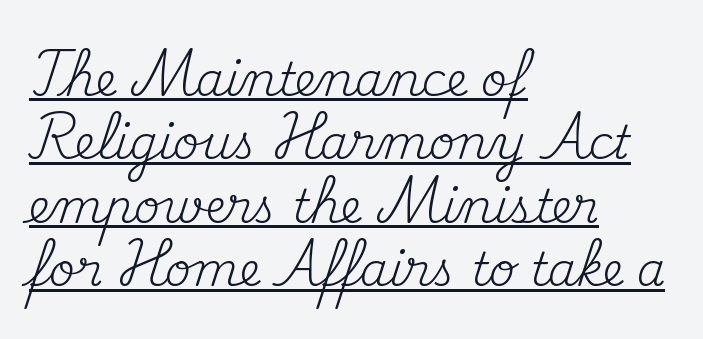
Q: Is the text bold? A: No.
Q: Is the text italic (slanted)? A: Yes.
Q: Is the typeface a serif or a sans-serif typeface? A: Serif.
Q: Is the text underlined? A: Yes.
Q: How is the paragraph aligned? A: Left-aligned.
Q: Is the spacing between letters normal or unusually wide? A: Normal.
Q: Is the spacing between lines tight, normal or loose? A: Normal.
Q: Width (condensed, normal, or wide)? A: Normal.
Q: Stroke contrast? A: Medium.
Q: x-height? A: Small.
Q: Monospaced? A: No.
